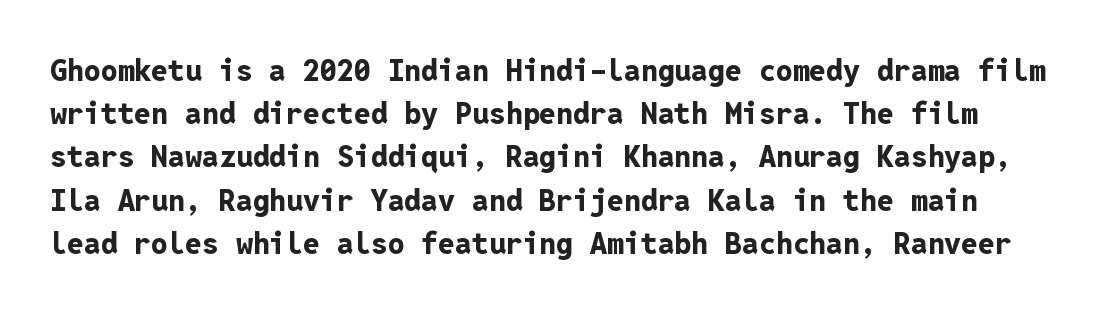
The image shows 30 px bold sans-serif type, upright, monospaced; set normal line spacing (1.44x), normal letter spacing, not underlined; low stroke contrast and a medium x-height.
